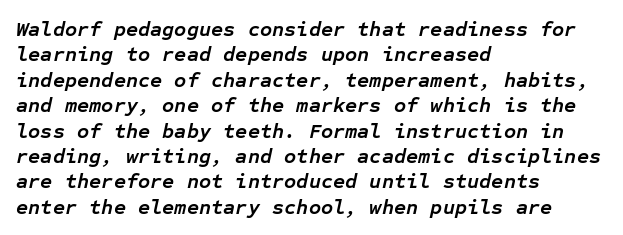
Q: Is the text bold? A: Yes.
Q: Is the text italic (slanted)? A: Yes, it leans right by about 12 degrees.
Q: Is the text underlined? A: No.
Q: How is the paragraph aligned? A: Left-aligned.
Q: Is the spacing between letters normal or unusually wide? A: Normal.
